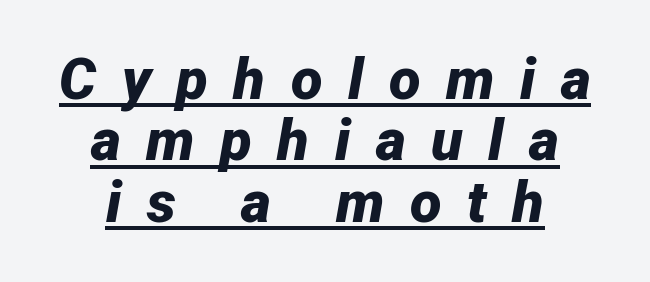
{"italic": "yes", "lean": "right", "slant_degrees": 12, "bold": "yes", "weight": "bold", "width": "normal", "stroke_contrast": "low", "x_height": "medium", "monospaced": "no", "underline": "yes", "align": "center", "line_spacing": "tight", "line_spacing_ratio": 1.06, "letter_spacing": "wide", "letter_spacing_em": 0.44, "glyph_px": 58}
